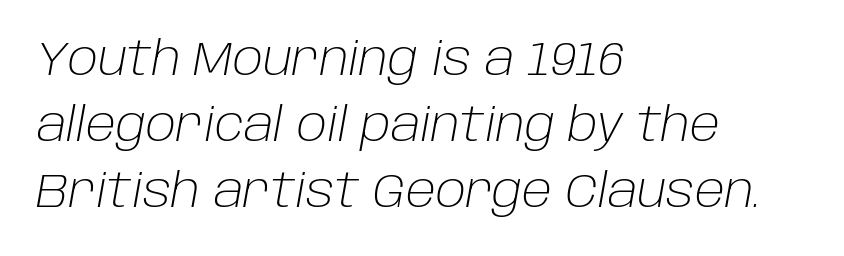
{"italic": "yes", "lean": "right", "slant_degrees": 10, "bold": "no", "weight": "light", "width": "normal", "stroke_contrast": "low", "x_height": "large", "monospaced": "no", "underline": "no", "align": "left", "line_spacing": "normal", "line_spacing_ratio": 1.4, "letter_spacing": "normal", "letter_spacing_em": 0.0, "glyph_px": 47}
